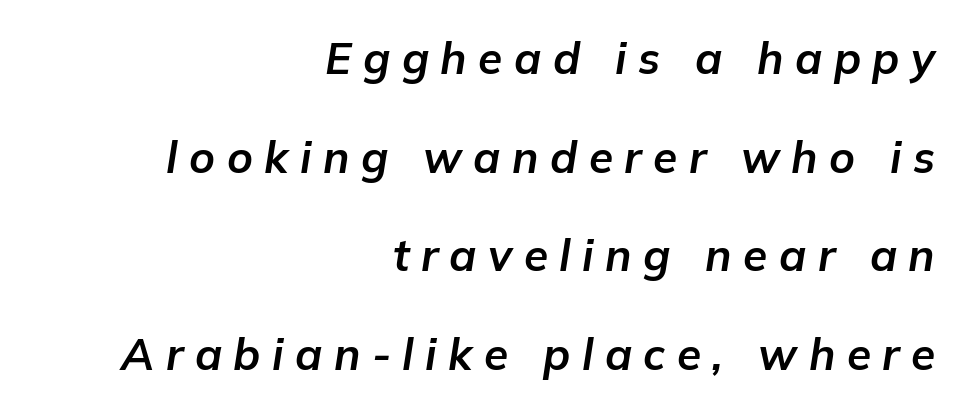
{"italic": "yes", "lean": "right", "slant_degrees": 9, "bold": "yes", "weight": "bold", "width": "normal", "stroke_contrast": "low", "x_height": "medium", "monospaced": "no", "underline": "no", "align": "right", "line_spacing": "loose", "line_spacing_ratio": 2.24, "letter_spacing": "wide", "letter_spacing_em": 0.26, "glyph_px": 44}
